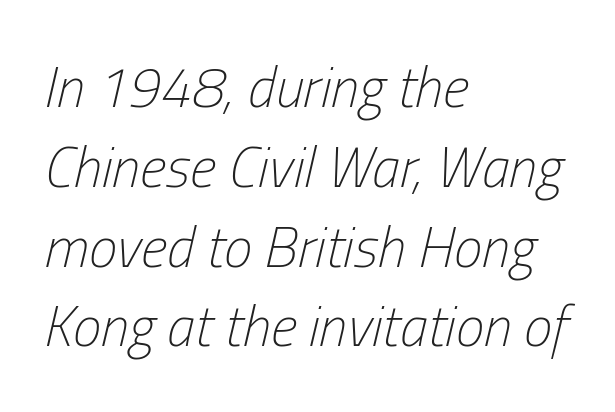
The image shows 57 px light, condensed type, italic (leaning right); set left-aligned, normal line spacing (1.4x), normal letter spacing, not underlined; low stroke contrast and a medium x-height.
